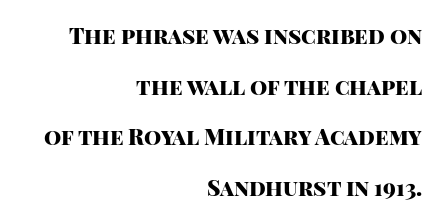
The words here are not underlined. In terms of leading, this rendering errs on the spacious side. The gaps between neighbouring characters are ordinary and unremarkable. Italic? Not at all — the glyphs are vertical.
